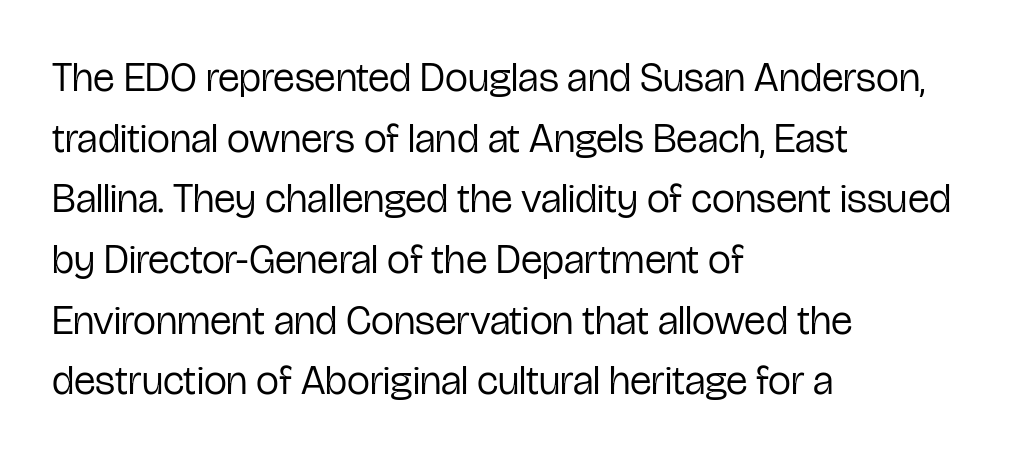
The image shows 41 px regular-weight, condensed sans-serif type, upright; set left-aligned, normal line spacing (1.48x), normal letter spacing, not underlined; low stroke contrast and a medium x-height.
